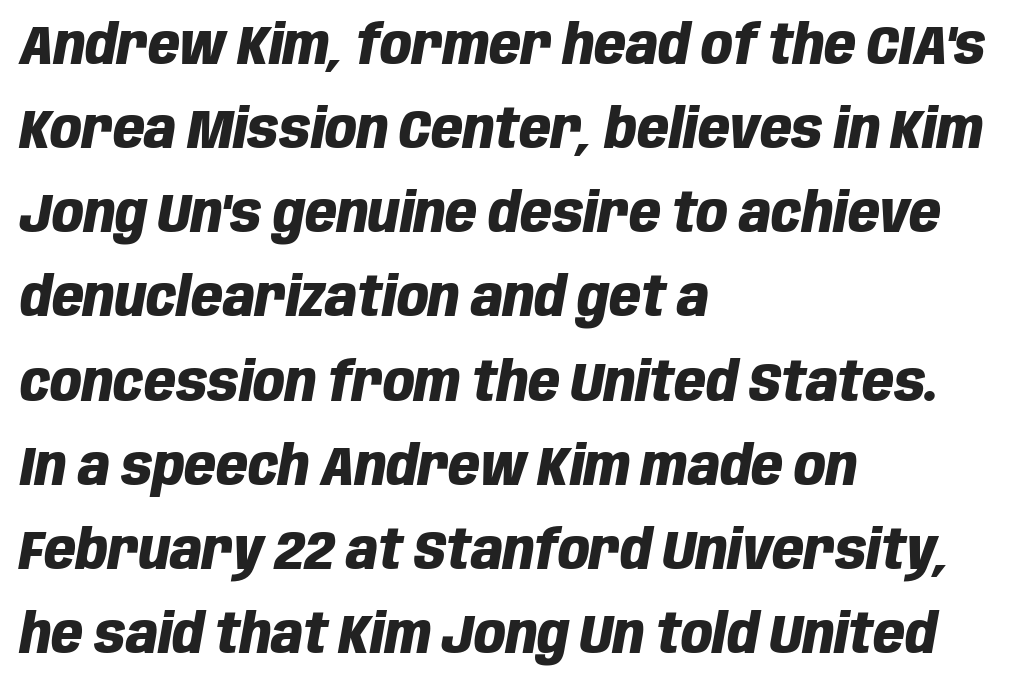
The image shows 55 px heavy, condensed type, italic (leaning right); set left-aligned, normal line spacing (1.53x), normal letter spacing, not underlined; low stroke contrast and a large x-height.
